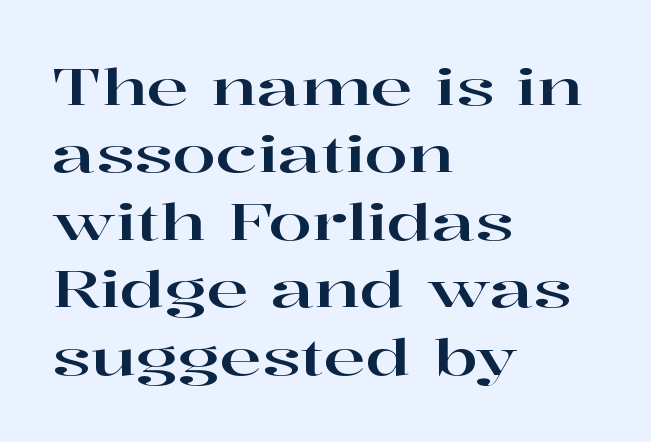
Q: Is the text italic (slanted)? A: No, it is upright.
Q: Is the typeface a serif or a sans-serif typeface? A: Serif.
Q: Is the text underlined? A: No.
Q: How is the paragraph aligned? A: Left-aligned.
Q: Is the spacing between letters normal or unusually wide? A: Normal.
Q: Is the spacing between lines tight, normal or loose? A: Normal.
Q: Width (condensed, normal, or wide)? A: Wide.
Q: Stroke contrast? A: High.
Q: x-height? A: Medium.
Q: Monospaced? A: No.
